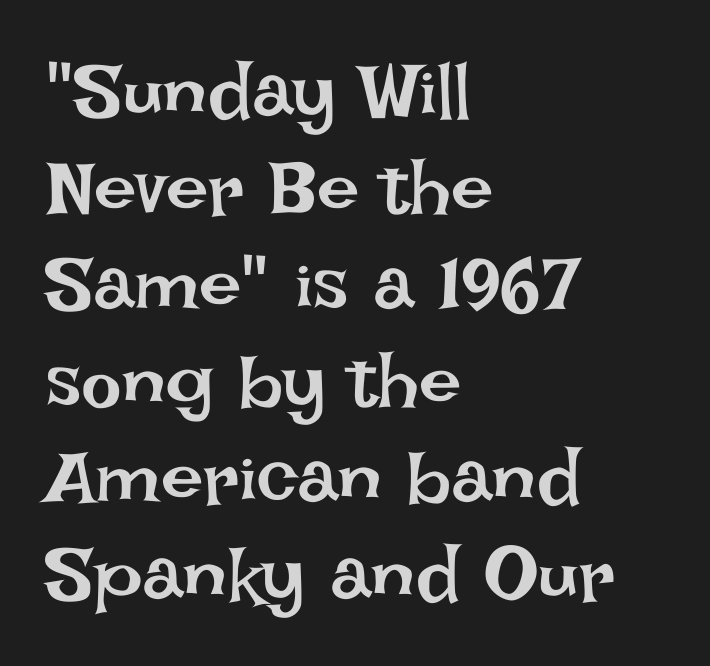
{"italic": "no", "bold": "no", "weight": "regular", "width": "normal", "stroke_contrast": "low", "x_height": "large", "monospaced": "no", "underline": "no", "align": "left", "line_spacing": "normal", "line_spacing_ratio": 1.27, "letter_spacing": "normal", "letter_spacing_em": 0.0, "glyph_px": 76}
